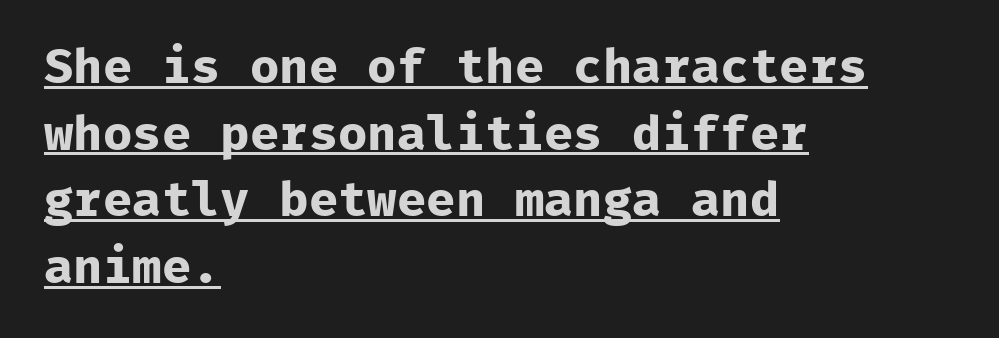
{"serif": "no", "italic": "no", "bold": "yes", "weight": "bold", "width": "normal", "stroke_contrast": "low", "x_height": "medium", "monospaced": "yes", "underline": "yes", "align": "left", "line_spacing": "normal", "line_spacing_ratio": 1.36, "letter_spacing": "normal", "letter_spacing_em": 0.0, "glyph_px": 49}
